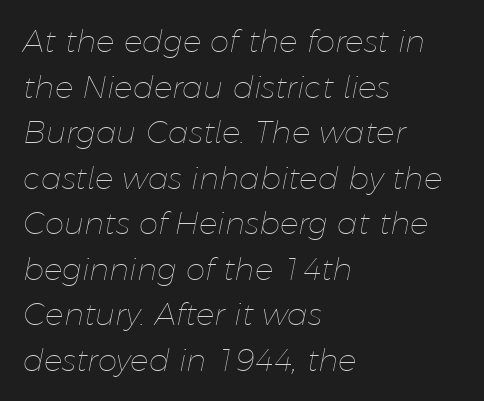
Q: Is the text bold? A: No.
Q: Is the text italic (slanted)? A: Yes, it leans right by about 11 degrees.
Q: Is the text underlined? A: No.
Q: How is the paragraph aligned? A: Left-aligned.
Q: Is the spacing between letters normal or unusually wide? A: Normal.
Q: Is the spacing between lines tight, normal or loose? A: Normal.
Q: Width (condensed, normal, or wide)? A: Normal.
Q: Stroke contrast? A: Low.
Q: x-height? A: Medium.
Q: Monospaced? A: No.
